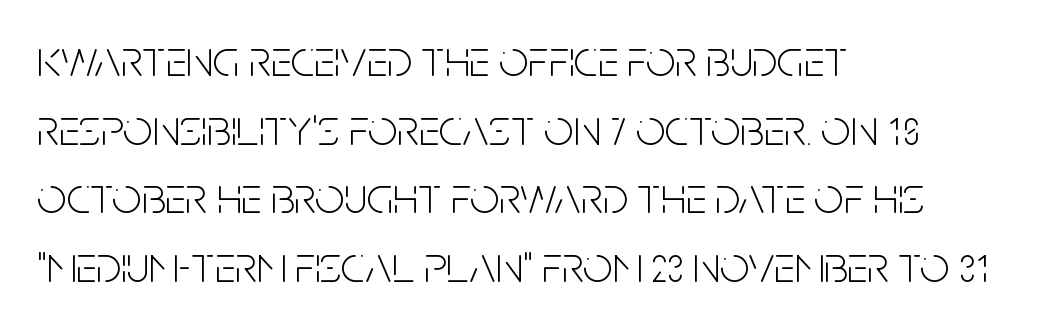
The image shows 52 px light, condensed sans-serif type, upright; set left-aligned, normal line spacing (1.32x), normal letter spacing, not underlined; low stroke contrast and a large x-height.
